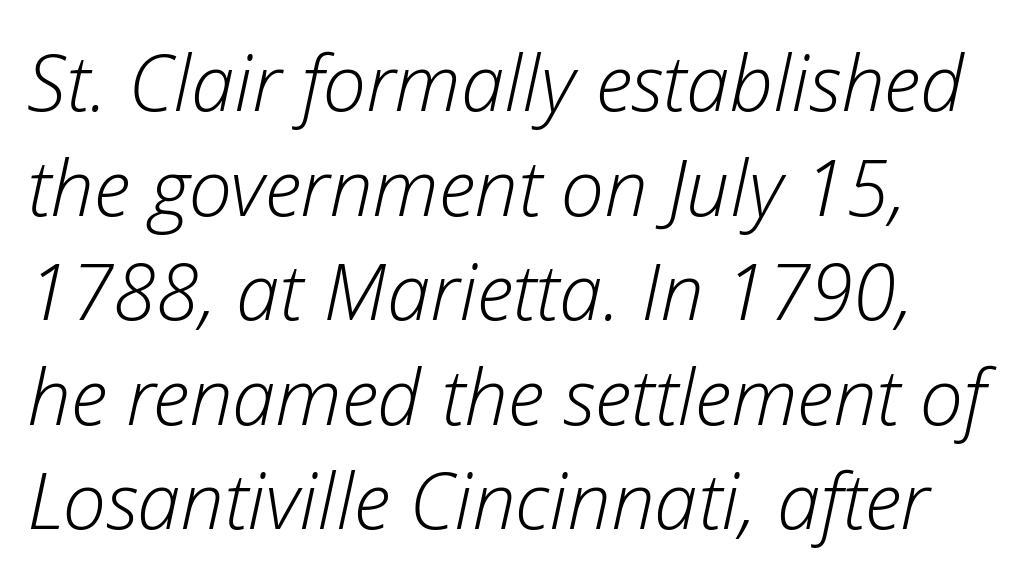
Q: Is the text bold? A: No.
Q: Is the text italic (slanted)? A: Yes, it leans right by about 12 degrees.
Q: Is the text underlined? A: No.
Q: Is the spacing between letters normal or unusually wide? A: Normal.
Q: Is the spacing between lines tight, normal or loose? A: Normal.
Q: Width (condensed, normal, or wide)? A: Normal.
Q: Stroke contrast? A: Low.
Q: x-height? A: Medium.
Q: Monospaced? A: No.
